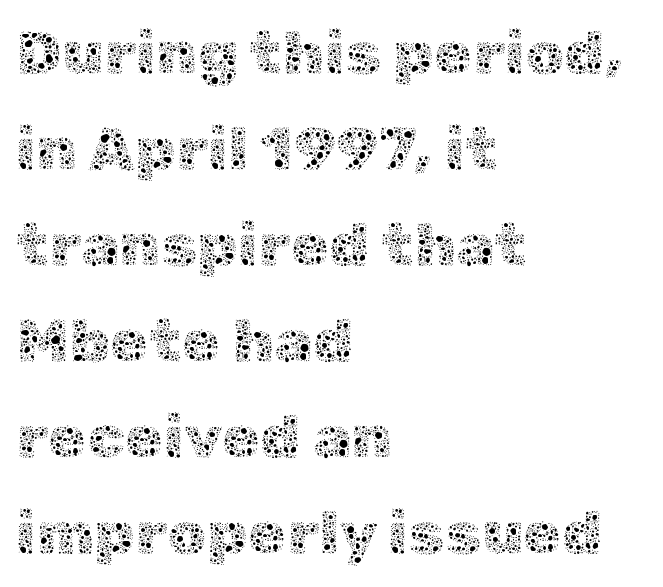
Vertically, the passage feels balanced, rows spaced as you'd expect. Typeset ragged right — the left edge is the straight one. This rendering leaves character spacing at its baseline value. The passage shown is not underscored anywhere.
